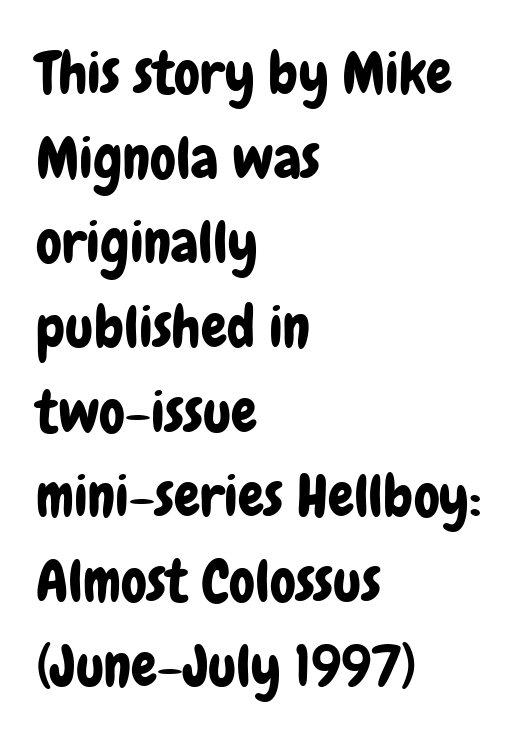
Q: Is the text italic (slanted)? A: No, it is upright.
Q: Is the typeface a serif or a sans-serif typeface? A: Sans-serif.
Q: Is the text underlined? A: No.
Q: How is the paragraph aligned? A: Left-aligned.
Q: Is the spacing between letters normal or unusually wide? A: Normal.
Q: Is the spacing between lines tight, normal or loose? A: Normal.
Q: Width (condensed, normal, or wide)? A: Condensed.
Q: Stroke contrast? A: Low.
Q: x-height? A: Medium.
Q: Monospaced? A: No.
